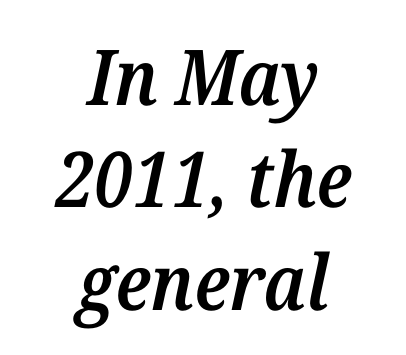
Q: Is the text bold? A: Semi-bold.
Q: Is the text italic (slanted)? A: Yes, it leans right by about 12 degrees.
Q: Is the typeface a serif or a sans-serif typeface? A: Serif.
Q: Is the text underlined? A: No.
Q: How is the paragraph aligned? A: Centered.
Q: Is the spacing between letters normal or unusually wide? A: Normal.
Q: Is the spacing between lines tight, normal or loose? A: Normal.
Q: Width (condensed, normal, or wide)? A: Normal.
Q: Stroke contrast? A: Medium.
Q: x-height? A: Medium.
Q: Monospaced? A: No.
